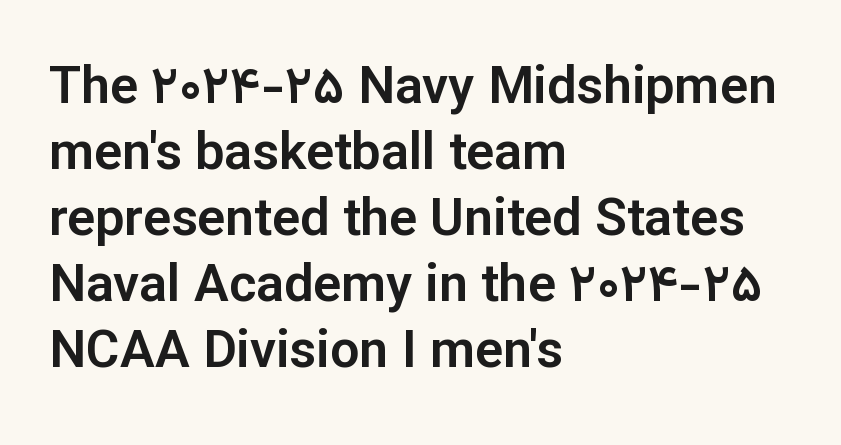
The image shows 52 px sans-serif type, upright; set left-aligned, normal line spacing (1.27x), normal letter spacing, not underlined; low stroke contrast and a medium x-height.
